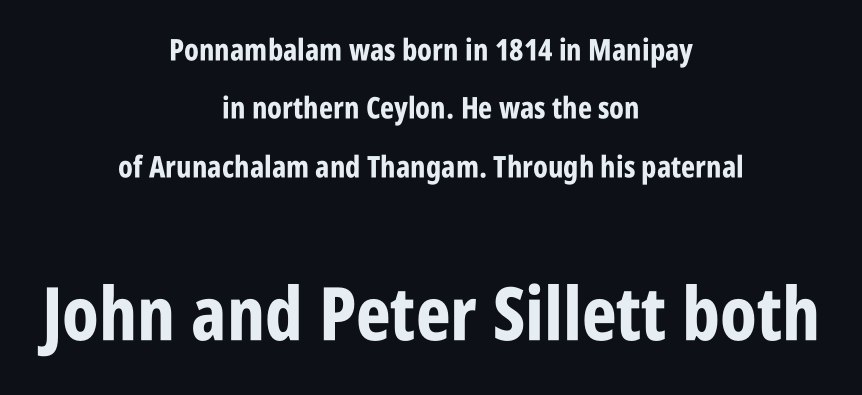
Letters rest on an invisible, unmarked baseline. Weight check: bold — yes, fully. The specimen reads as upright at a glance. The lower block of text is set noticeably larger than the block above it. You could not count columns in this text — the font is proportionally spaced. Default kerning and tracking; the words read as compact shapes.
